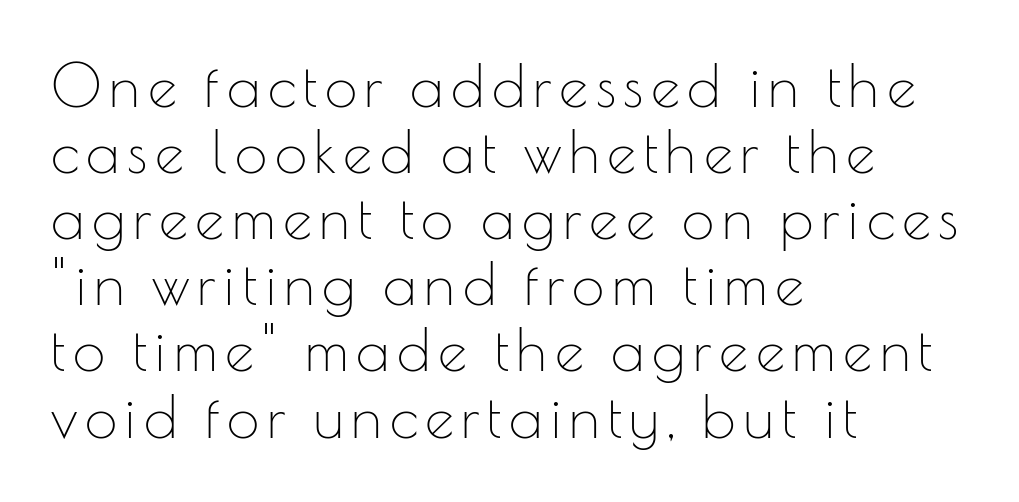
The weight tops out at a normal text grade. The type sits square on the baseline with zero lean. Whoever set this chose condensed vertical rhythm over breathing room. You can tell from the bare stems that sans-serif type was used. Every row of glyphs begins at an identical x-position on the left. The area under the type is left untouched.
